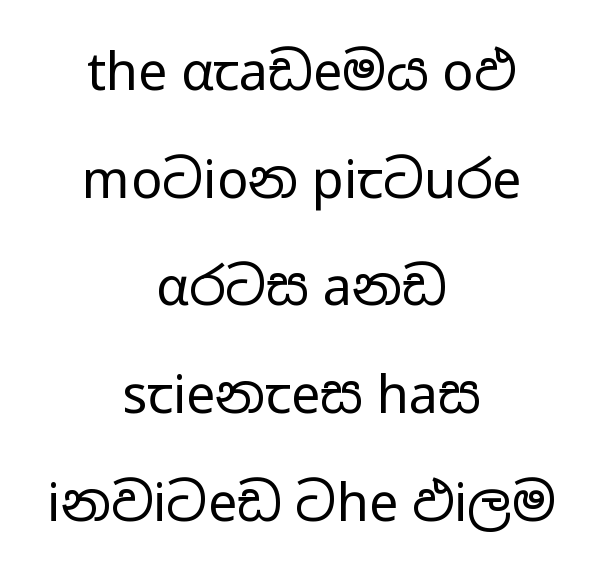
{"serif": "no", "italic": "no", "bold": "no", "weight": "regular", "width": "wide", "stroke_contrast": "low", "x_height": "medium", "monospaced": "no", "underline": "no", "align": "center", "line_spacing": "loose", "line_spacing_ratio": 2.07, "letter_spacing": "normal", "letter_spacing_em": 0.0, "glyph_px": 52}
